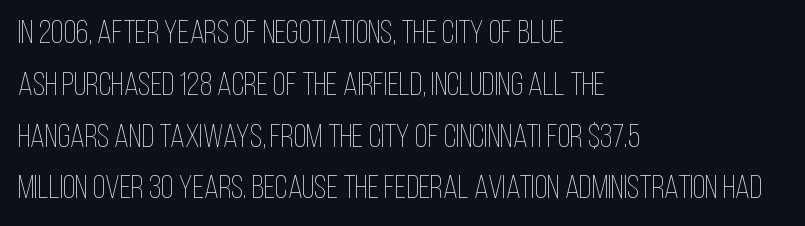
{"italic": "no", "bold": "no", "weight": "thin", "width": "condensed", "stroke_contrast": "low", "x_height": "large", "monospaced": "no", "underline": "no", "align": "left", "line_spacing": "normal", "line_spacing_ratio": 1.57, "letter_spacing": "normal", "letter_spacing_em": 0.0, "glyph_px": 33}
